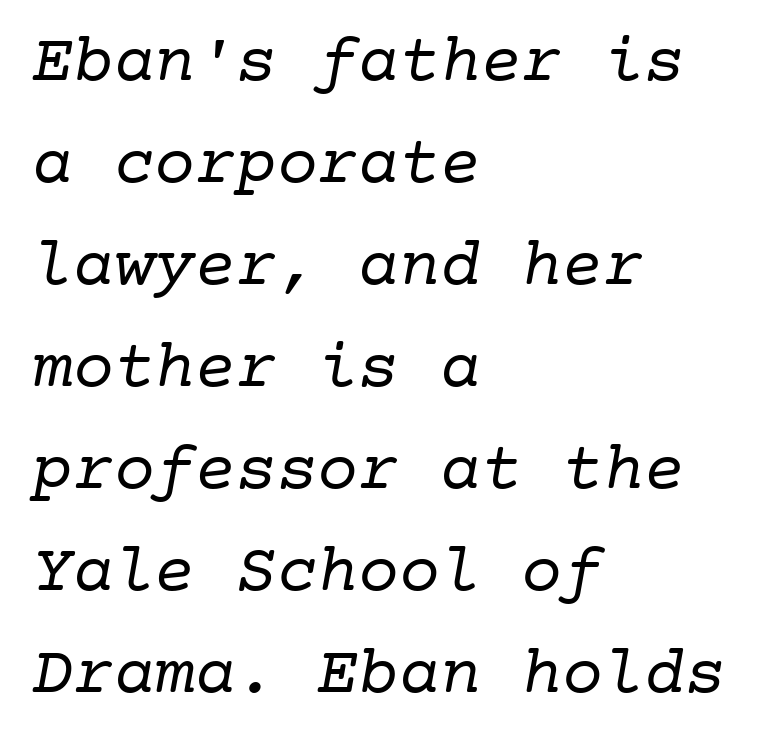
Letters have the restrained weight of plain body copy at most. Whoever set this chose a conventional vertical rhythm. Is the block centered? No — it sits flush against the left margin. The gap between lines stays unmarked. Spacing between characters is what you'd get straight out of the box.
